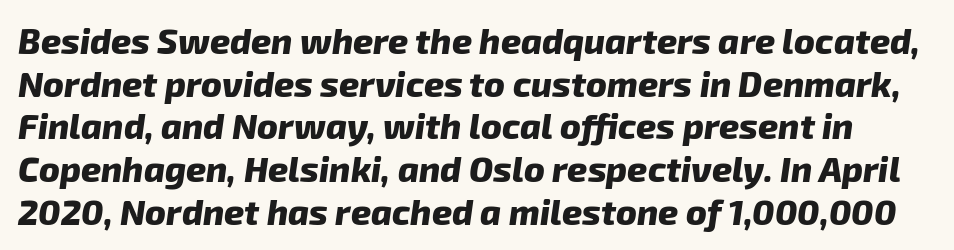
{"serif": "no", "bold": "yes", "weight": "heavy", "width": "normal", "stroke_contrast": "low", "x_height": "medium", "monospaced": "no", "underline": "no", "line_spacing_ratio": 1.22, "letter_spacing": "normal", "letter_spacing_em": 0.0, "glyph_px": 35}
